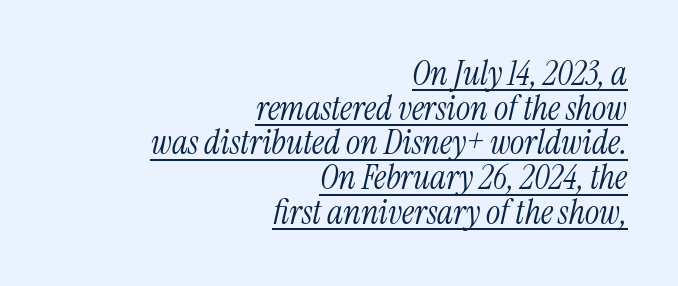
Q: Is the text bold? A: No.
Q: Is the text italic (slanted)? A: Yes, it leans right by about 13 degrees.
Q: Is the typeface a serif or a sans-serif typeface? A: Serif.
Q: Is the text underlined? A: Yes.
Q: How is the paragraph aligned? A: Right-aligned.
Q: Is the spacing between letters normal or unusually wide? A: Normal.
Q: Is the spacing between lines tight, normal or loose? A: Tight.
Q: Width (condensed, normal, or wide)? A: Condensed.
Q: Stroke contrast? A: Medium.
Q: x-height? A: Medium.
Q: Monospaced? A: No.
